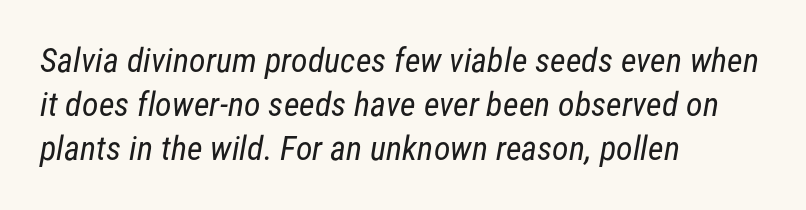
{"serif": "no", "bold": "no", "weight": "regular", "width": "condensed", "stroke_contrast": "low", "x_height": "medium", "monospaced": "no", "underline": "no", "align": "left", "line_spacing": "normal", "line_spacing_ratio": 1.3, "letter_spacing": "normal", "letter_spacing_em": 0.0, "glyph_px": 34}
